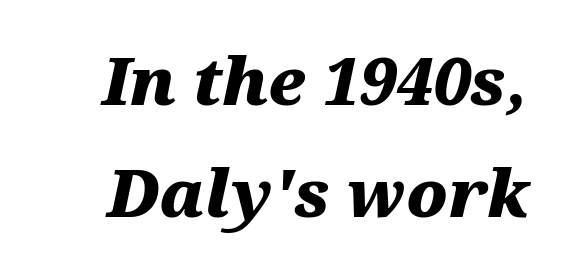
The image shows 65 px heavy, wide type, italic (leaning right); set line spacing 1.72x, normal letter spacing, not underlined; medium stroke contrast and a medium x-height.
